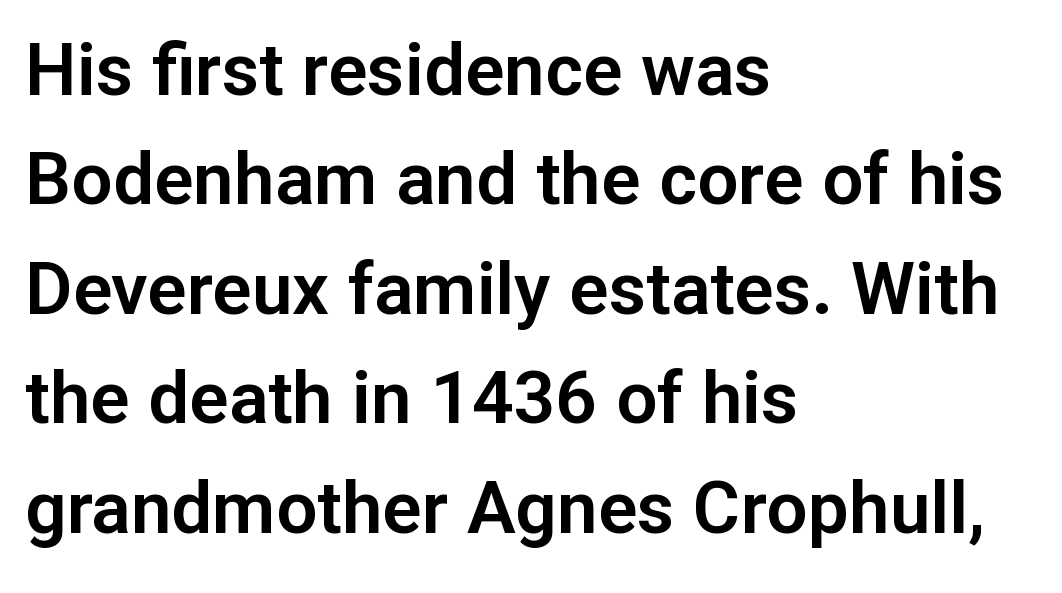
The image shows 73 px sans-serif type, upright; set left-aligned, normal line spacing (1.5x), normal letter spacing, not underlined; low stroke contrast and a medium x-height.
